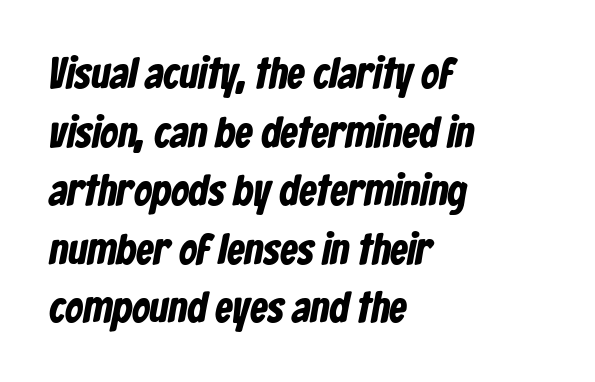
The image shows 44 px bold, condensed sans-serif type; set left-aligned, normal line spacing (1.33x), normal letter spacing, not underlined; low stroke contrast and a medium x-height.
